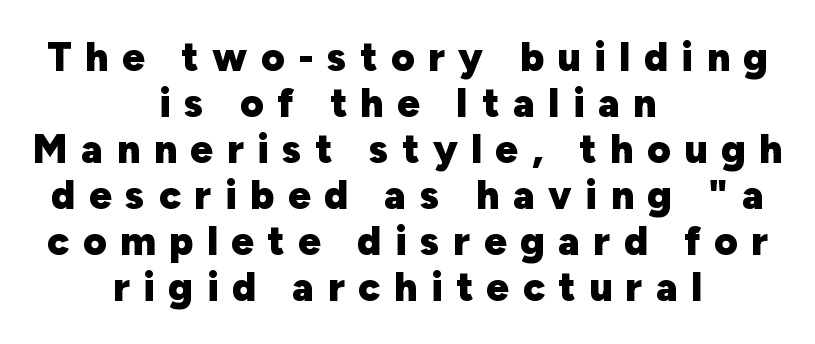
The image shows 40 px heavy sans-serif type, upright; set centered, tight line spacing (1.15x), unusually wide letter spacing (+0.34 em), not underlined; low stroke contrast and a medium x-height.
